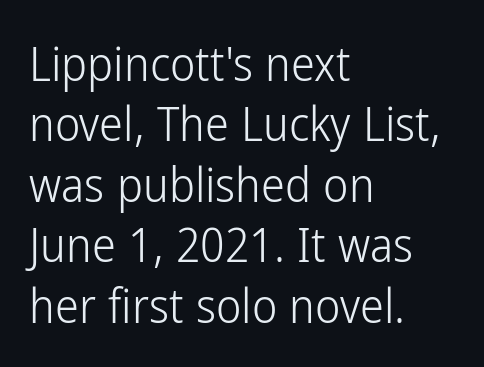
Nothing unusual about the tracking: characters are spaced as the font intends. Line starts are locked; line ends wander. No italicization has been applied; the sample stays upright. The lines sit at an ordinary, default distance from one another. The face used here is proportionally spaced, like ordinary book or web type. Decoration check: the copy has no underline.
